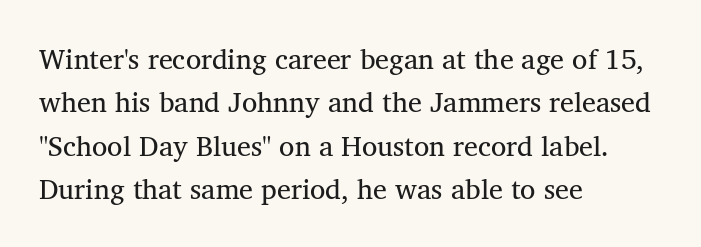
The image shows 28 px regular-weight serif type, upright; set left-aligned, normal line spacing (1.55x), normal letter spacing, not underlined; medium stroke contrast and a medium x-height.
